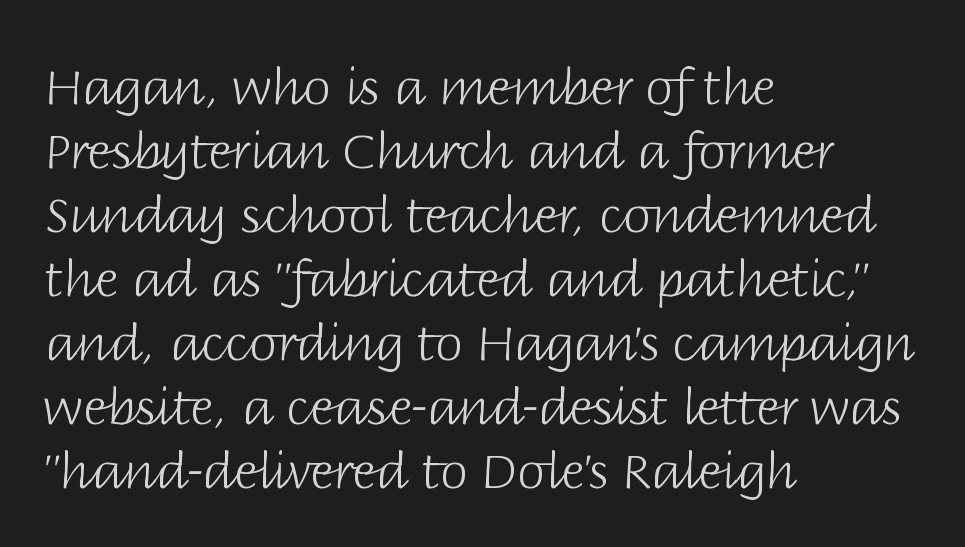
{"serif": "no", "italic": "no", "bold": "no", "weight": "light", "width": "normal", "stroke_contrast": "low", "x_height": "large", "monospaced": "no", "underline": "no", "align": "left", "line_spacing": "normal", "line_spacing_ratio": 1.28, "letter_spacing": "normal", "letter_spacing_em": 0.0, "glyph_px": 50}
